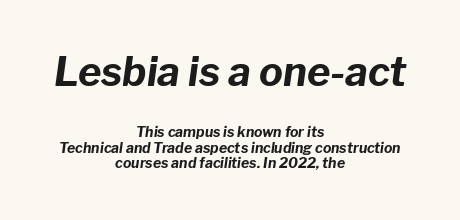
The rendering uses natural spacing where letterforms have individual widths. These lines were composed using italics. Compared with typical paragraphs, the rows here are closer together. The string is rendered with underlining switched off.
